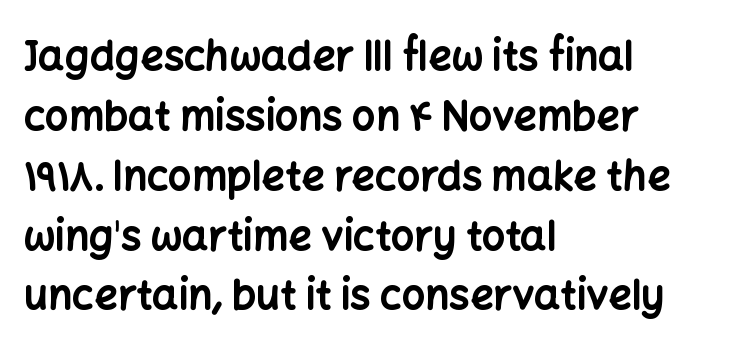
The line texture is even and compact thanks to regular tracking. Any mark beneath the type? The region is blank. The letters stand upright; this is a roman face. The passage shown stacks its lines at a standard gap.
